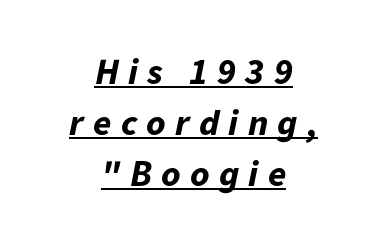
Q: Is the text bold? A: Yes.
Q: Is the text italic (slanted)? A: Yes, it leans right by about 11 degrees.
Q: Is the text underlined? A: Yes.
Q: How is the paragraph aligned? A: Centered.
Q: Is the spacing between letters normal or unusually wide? A: Unusually wide.
Q: Is the spacing between lines tight, normal or loose? A: Normal.
Q: Width (condensed, normal, or wide)? A: Normal.
Q: Stroke contrast? A: Low.
Q: x-height? A: Medium.
Q: Monospaced? A: No.
